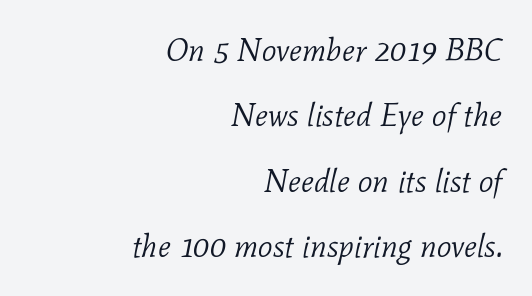
The rendering anchors every line to the right-hand side. The zone under the glyphs is completely vacant. Inter-character spacing is left at the font's built-in metrics. Weight: not bold — regular or lighter.
